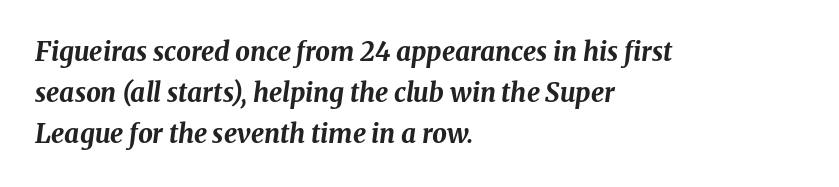
{"italic": "yes", "lean": "right", "slant_degrees": 8, "bold": "yes", "underline": "no", "align": "left", "line_spacing": "normal", "line_spacing_ratio": 1.58, "letter_spacing": "normal", "letter_spacing_em": 0.0, "glyph_px": 26}
